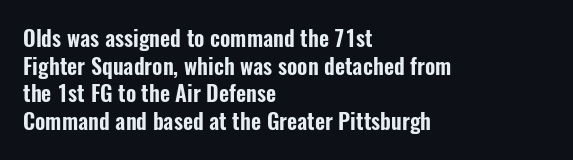
{"italic": "no", "underline": "no", "align": "left", "line_spacing": "normal", "line_spacing_ratio": 1.26, "letter_spacing": "normal", "letter_spacing_em": 0.0, "glyph_px": 22}
